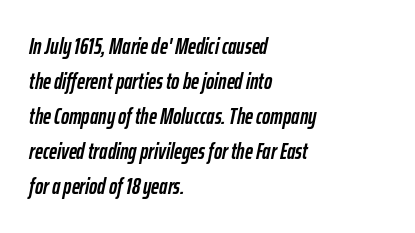
On the weight axis this lands at bold, roughly 700. Plain, unruled lines of type. Looking at the ascenders, they clearly lean. Line beginnings align vertically; line endings do not. The space between consecutive lines is moderate.
